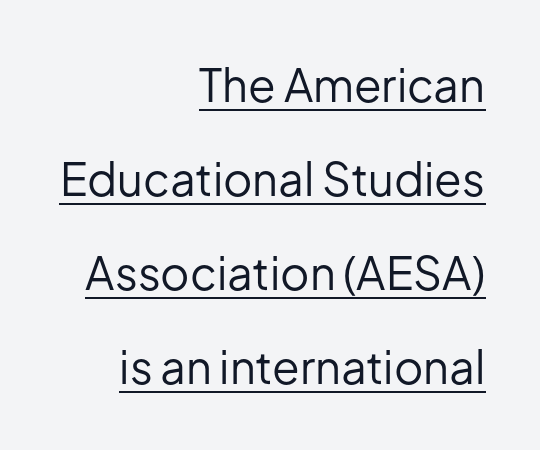
The type sits square on the baseline with zero lean. Vertical spacing — loose. These lines are composed in type without serifs. Note the varied advance widths — an 'i' is clearly narrower than an 'm'.
